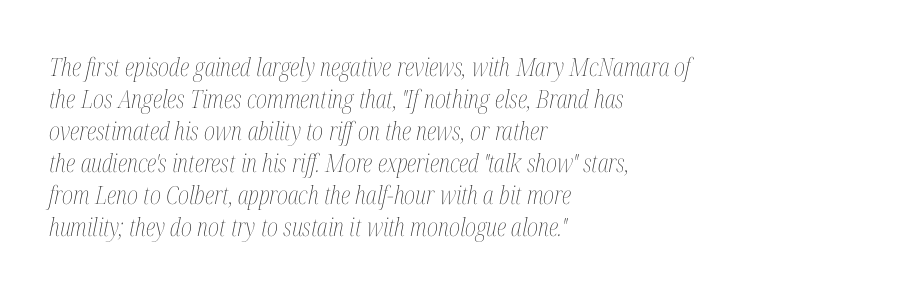
The image shows 25 px text type, italic (leaning right); set left-aligned, normal line spacing (1.28x), normal letter spacing, not underlined.
